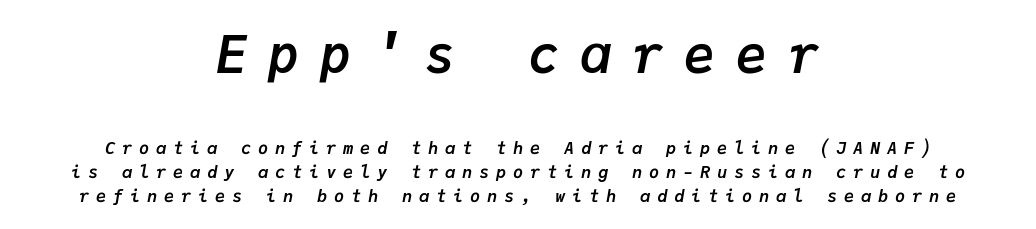
How would I describe the line gaps? Plain and ordinary. The face used here has the dense, thick strokes of a bold. The emphasis by scale lands on block number one, above. Descenders hang freely into open space.
